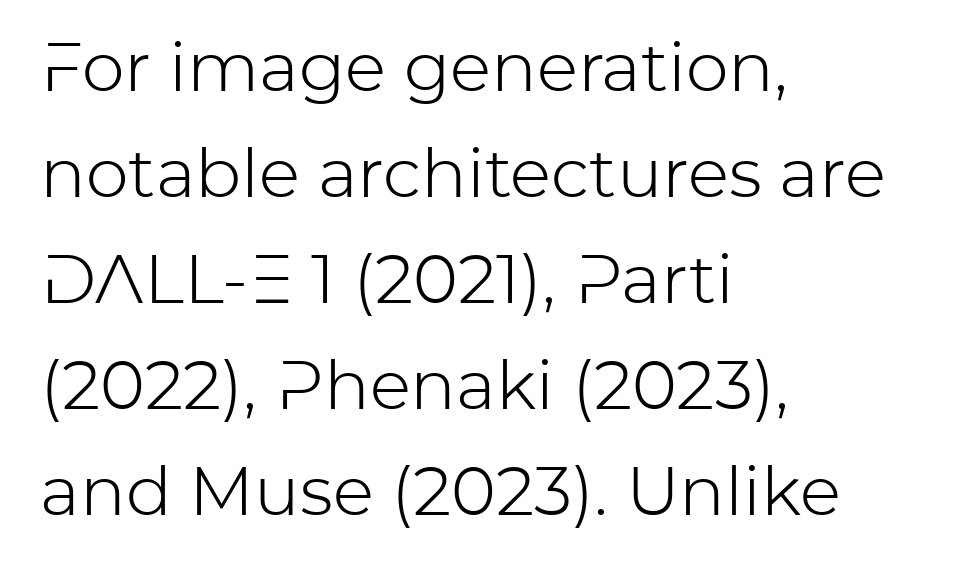
Clear beneath every line of the passage. Does extra space separate the letters? No, they use regular spacing. Do the characters align in a grid? No, the font is proportional. Weight class: somewhere from thin through regular. Characters remain perfectly vertical along every line.
